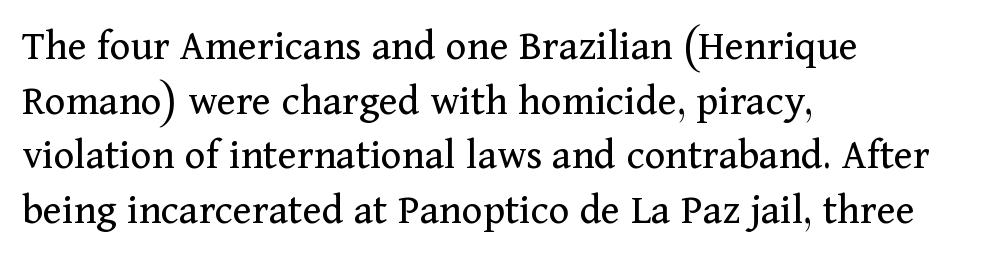
These lines are rendered in a variable-pitch font. The letters sit at their default tracking, neither squeezed nor spread. Vertical strokes here are truly vertical. Each row of text sits above clean, open space.
